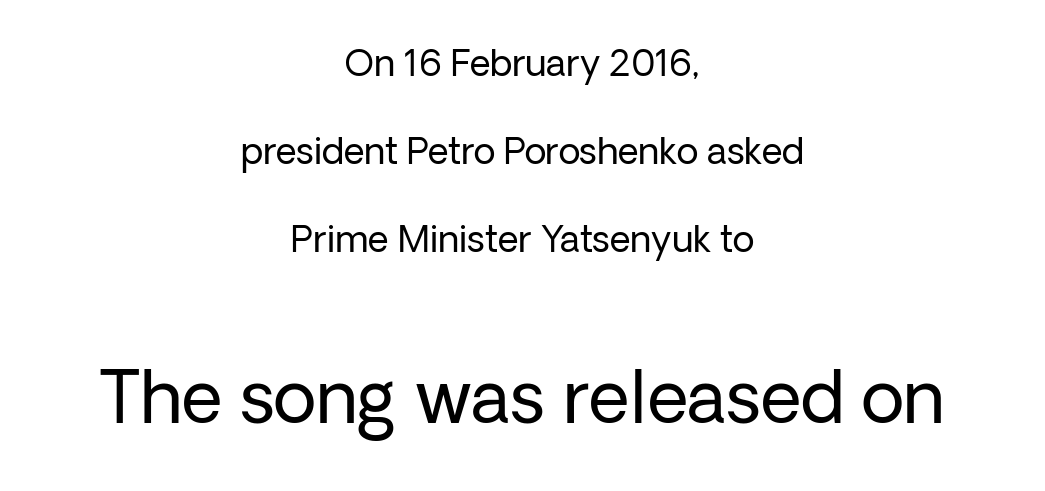
Q: Is the text bold? A: No.
Q: Is the text italic (slanted)? A: No, it is upright.
Q: Is the typeface a serif or a sans-serif typeface? A: Sans-serif.
Q: Is the text underlined? A: No.
Q: How is the paragraph aligned? A: Centered.
Q: Is the spacing between letters normal or unusually wide? A: Normal.
Q: Is the spacing between lines tight, normal or loose? A: Loose.
Q: Which block of text is set in a larger size, the first (top) or the second (bottom)? A: The second (bottom) one.
Q: Width (condensed, normal, or wide)? A: Normal.
Q: Stroke contrast? A: Low.
Q: x-height? A: Medium.
Q: Monospaced? A: No.
